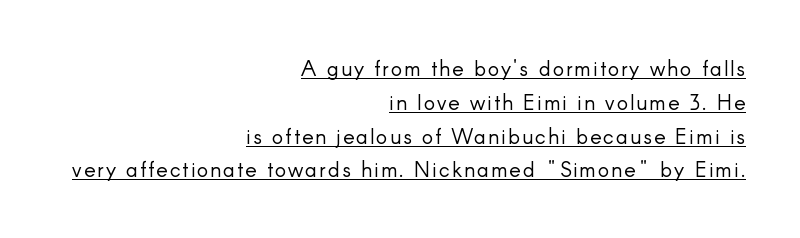
Q: Is the text bold? A: No.
Q: Is the text italic (slanted)? A: No, it is upright.
Q: Is the text underlined? A: Yes.
Q: How is the paragraph aligned? A: Right-aligned.
Q: Is the spacing between lines tight, normal or loose? A: Normal.
